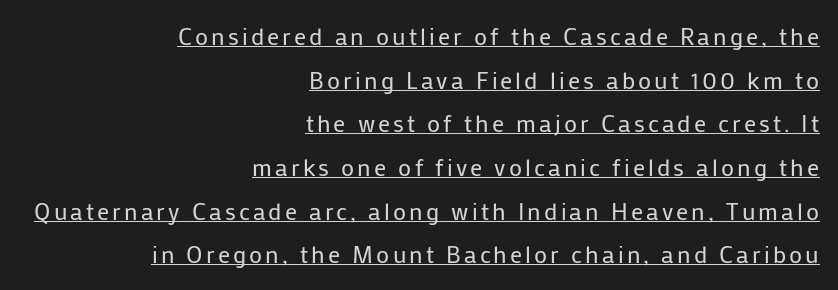
The image shows 24 px text type, upright; set right-aligned, line spacing 1.82x, underlined.
